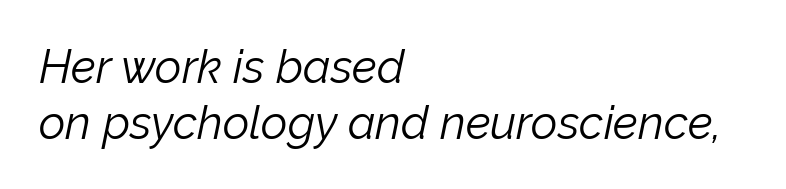
{"italic": "yes", "lean": "right", "slant_degrees": 12, "bold": "no", "weight": "light", "width": "normal", "stroke_contrast": "low", "x_height": "medium", "monospaced": "no", "underline": "no", "align": "left", "line_spacing_ratio": 1.21, "letter_spacing": "normal", "letter_spacing_em": 0.0, "glyph_px": 46}
